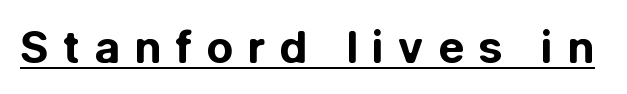
Q: Is the text bold? A: Yes.
Q: Is the text italic (slanted)? A: No, it is upright.
Q: Is the typeface a serif or a sans-serif typeface? A: Sans-serif.
Q: Is the text underlined? A: Yes.
Q: Is the spacing between letters normal or unusually wide? A: Unusually wide.
Q: Width (condensed, normal, or wide)? A: Normal.
Q: Stroke contrast? A: Low.
Q: x-height? A: Medium.
Q: Monospaced? A: No.
